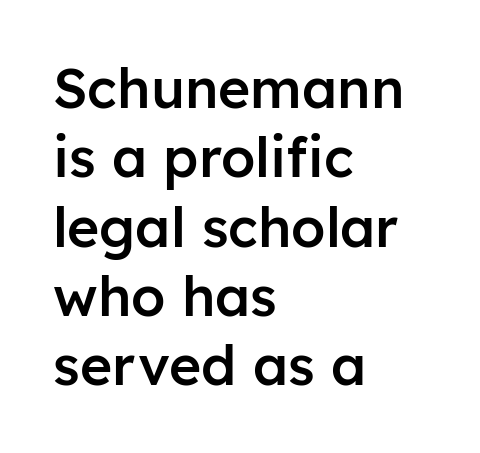
{"serif": "no", "italic": "no", "bold": "semi", "weight": "semibold", "width": "normal", "stroke_contrast": "low", "x_height": "medium", "monospaced": "no", "underline": "no", "align": "left", "line_spacing": "normal", "line_spacing_ratio": 1.26, "letter_spacing": "normal", "letter_spacing_em": 0.0, "glyph_px": 55}
